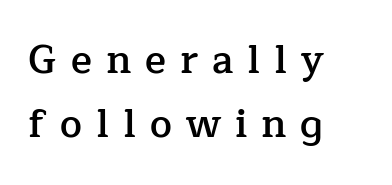
{"serif": "yes", "italic": "no", "bold": "semi", "weight": "semibold", "width": "normal", "stroke_contrast": "low", "x_height": "medium", "monospaced": "no", "underline": "no", "align": "left", "line_spacing": "normal", "line_spacing_ratio": 1.63, "letter_spacing": "wide", "letter_spacing_em": 0.36, "glyph_px": 39}
